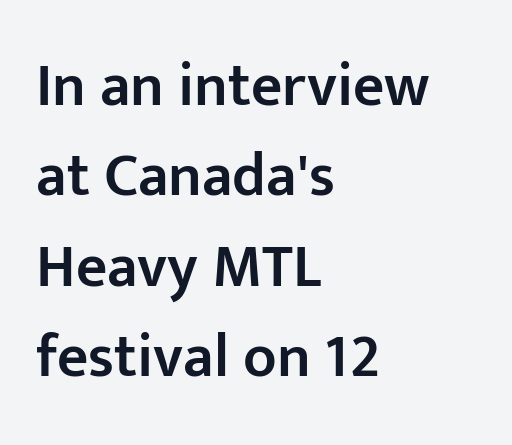
Q: Is the text bold? A: Semi-bold.
Q: Is the text italic (slanted)? A: No, it is upright.
Q: Is the typeface a serif or a sans-serif typeface? A: Sans-serif.
Q: Is the text underlined? A: No.
Q: How is the paragraph aligned? A: Left-aligned.
Q: Is the spacing between letters normal or unusually wide? A: Normal.
Q: Is the spacing between lines tight, normal or loose? A: Normal.
Q: Width (condensed, normal, or wide)? A: Normal.
Q: Stroke contrast? A: Low.
Q: x-height? A: Medium.
Q: Monospaced? A: No.
